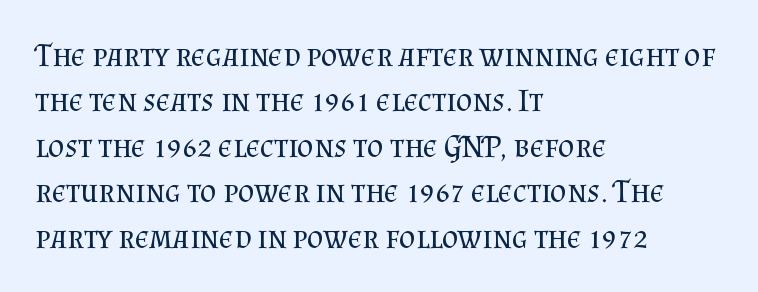
Q: Is the text bold? A: No.
Q: Is the text italic (slanted)? A: No, it is upright.
Q: Is the typeface a serif or a sans-serif typeface? A: Serif.
Q: Is the text underlined? A: No.
Q: How is the paragraph aligned? A: Left-aligned.
Q: Is the spacing between letters normal or unusually wide? A: Normal.
Q: Is the spacing between lines tight, normal or loose? A: Normal.
Q: Width (condensed, normal, or wide)? A: Normal.
Q: Stroke contrast? A: Medium.
Q: x-height? A: Small.
Q: Monospaced? A: No.
